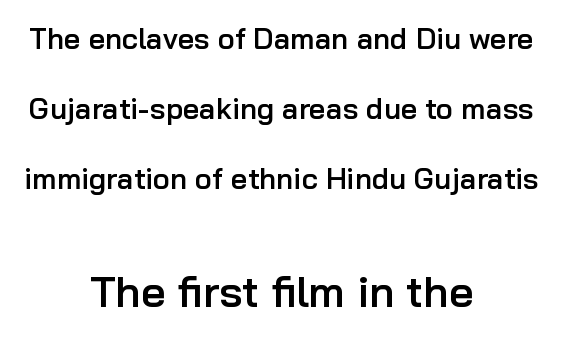
{"serif": "no", "italic": "no", "bold": "semi", "weight": "semibold", "width": "normal", "stroke_contrast": "low", "x_height": "medium", "monospaced": "no", "underline": "no", "align": "center", "line_spacing": "loose", "line_spacing_ratio": 2.41, "letter_spacing": "normal", "letter_spacing_em": 0.0, "larger_block": "second", "size_ratio": 1.48, "glyph_px": 43}
